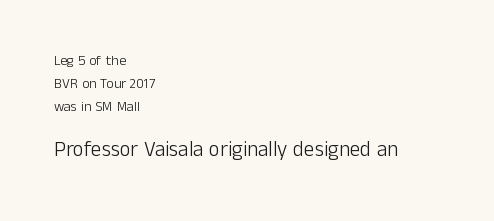
Q: Is the text bold? A: No.
Q: Is the text italic (slanted)? A: No, it is upright.
Q: Is the text underlined? A: No.
Q: How is the paragraph aligned? A: Left-aligned.
Q: Is the spacing between letters normal or unusually wide? A: Normal.
Q: Is the spacing between lines tight, normal or loose? A: Normal.
Q: Which block of text is set in a larger size, the first (top) or the second (bottom)? A: The second (bottom) one.
